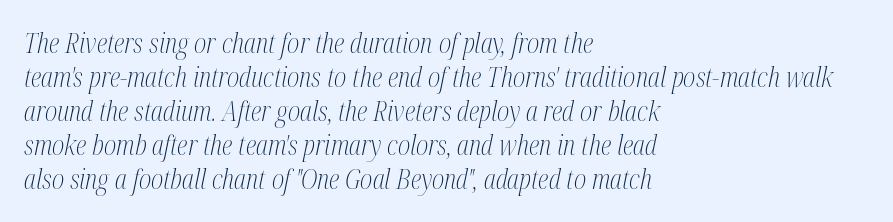
A classic flush-left, rag-right setting is used for this passage. Italic? Definitely — the glyphs are oblique. The space beneath each line is pristine and unruled. The rendering uses a moderate line-height, typical for paragraphs. Heft: none added — not bold.
